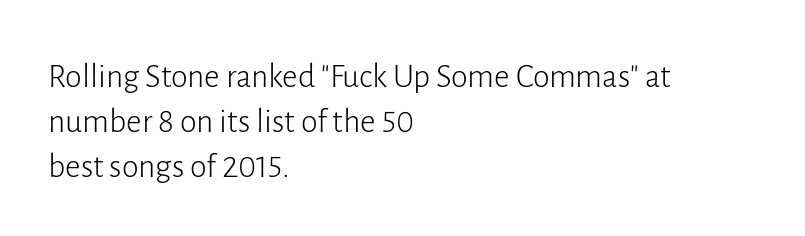
{"serif": "no", "italic": "no", "bold": "no", "weight": "light", "width": "normal", "stroke_contrast": "low", "x_height": "medium", "monospaced": "no", "underline": "no", "align": "left", "line_spacing": "normal", "line_spacing_ratio": 1.32, "letter_spacing": "normal", "letter_spacing_em": 0.0, "glyph_px": 34}
